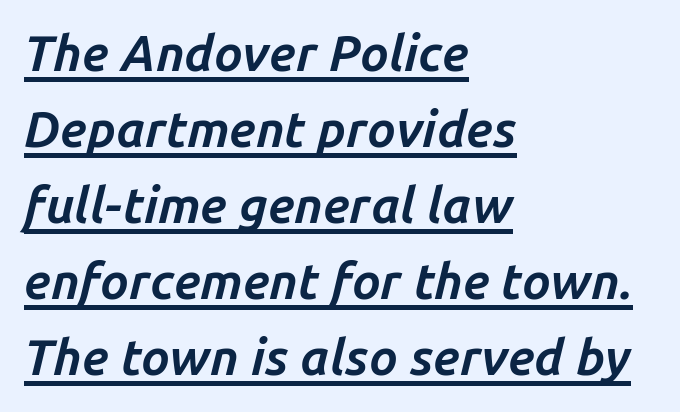
This sample has the flowing, uneven cadence of proportional lettering. Notice how the passage keeps a crisp vertical edge on the left only. Characters follow at the spacing the type designer built in. It's the slanting kind of type.
